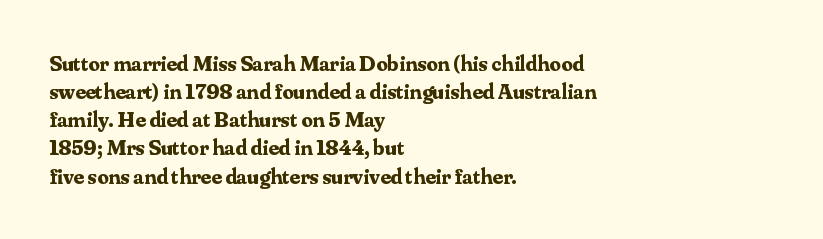
Q: Is the text bold? A: Yes.
Q: Is the text italic (slanted)? A: No, it is upright.
Q: Is the text underlined? A: No.
Q: How is the paragraph aligned? A: Left-aligned.
Q: Is the spacing between letters normal or unusually wide? A: Normal.
Q: Is the spacing between lines tight, normal or loose? A: Normal.
